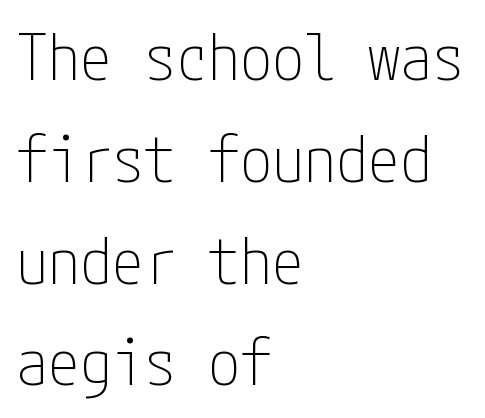
Q: Is the text bold? A: No.
Q: Is the text italic (slanted)? A: No, it is upright.
Q: Is the typeface a serif or a sans-serif typeface? A: Sans-serif.
Q: Is the text underlined? A: No.
Q: How is the paragraph aligned? A: Left-aligned.
Q: Is the spacing between letters normal or unusually wide? A: Normal.
Q: Is the spacing between lines tight, normal or loose? A: Normal.
Q: Width (condensed, normal, or wide)? A: Condensed.
Q: Stroke contrast? A: Low.
Q: x-height? A: Medium.
